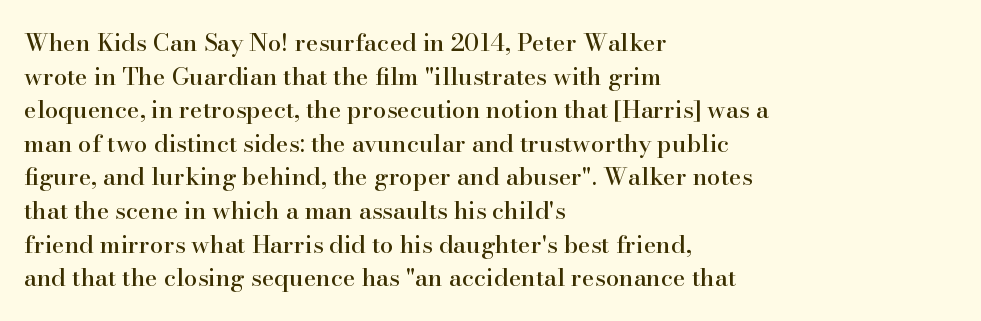
Q: Is the text italic (slanted)? A: No, it is upright.
Q: Is the text underlined? A: No.
Q: How is the paragraph aligned? A: Left-aligned.
Q: Is the spacing between letters normal or unusually wide? A: Normal.
Q: Is the spacing between lines tight, normal or loose? A: Normal.
